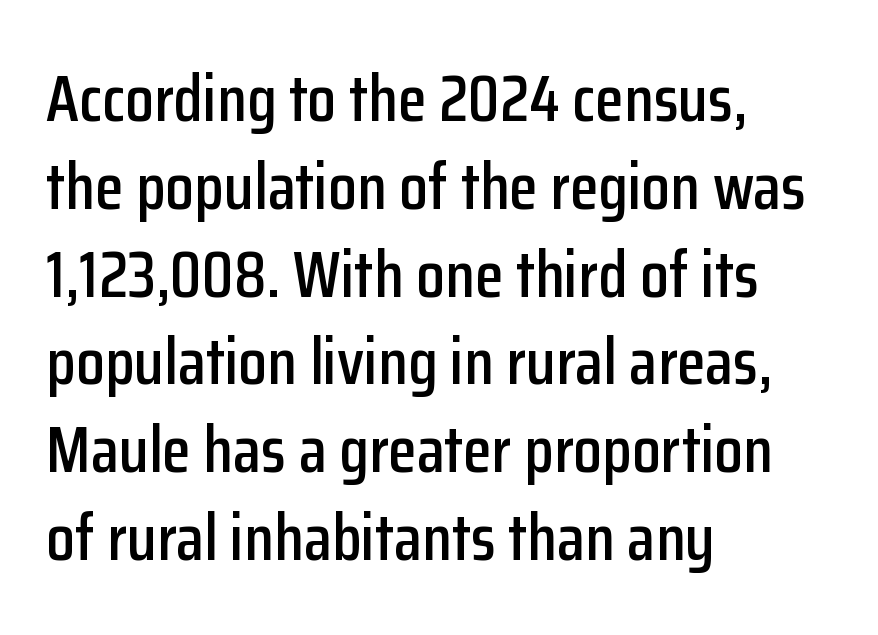
The image shows 66 px condensed sans-serif type, upright; set left-aligned, normal line spacing (1.33x), normal letter spacing, not underlined; low stroke contrast and a medium x-height.
